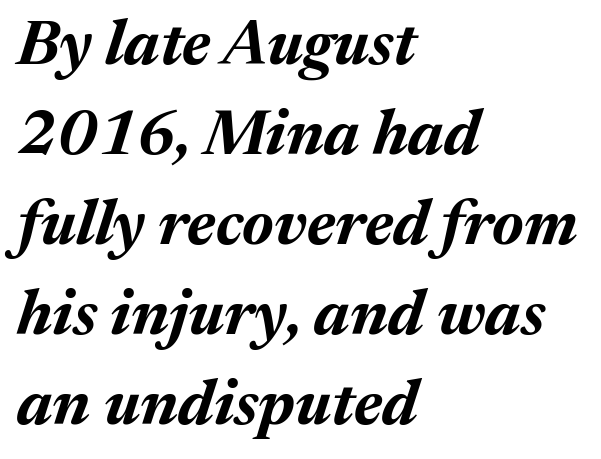
Baseline-to-baseline distance is the conventional proportion of letter height. These lines are rendered in a variable-pitch font. The typesetting leans heavy: a genuine bold. One-word summary of the alignment: left. This rendering leaves character spacing at its baseline value. Slant detected: the letters are inclined.
